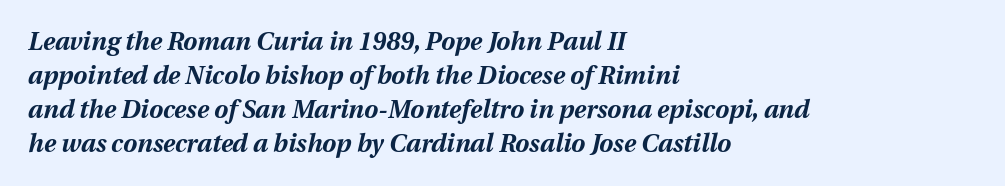
The image shows 25 px bold type, italic (leaning right); set left-aligned, normal line spacing (1.36x), normal letter spacing, not underlined.
